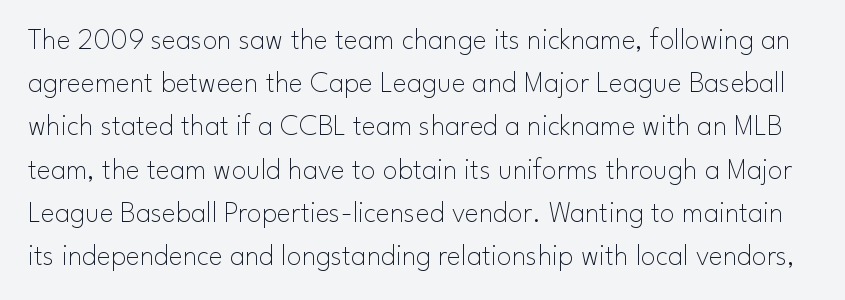
{"serif": "no", "italic": "no", "bold": "no", "weight": "thin", "width": "normal", "stroke_contrast": "low", "x_height": "small", "monospaced": "no", "underline": "no", "line_spacing": "normal", "line_spacing_ratio": 1.44, "letter_spacing": "normal", "letter_spacing_em": 0.0, "glyph_px": 30}
